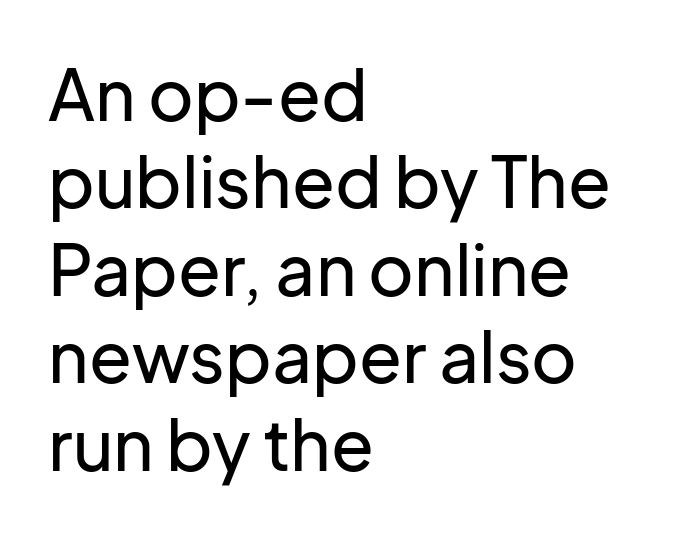
The image shows 70 px sans-serif type, upright; set left-aligned, normal line spacing (1.25x), normal letter spacing, not underlined; low stroke contrast and a medium x-height.
